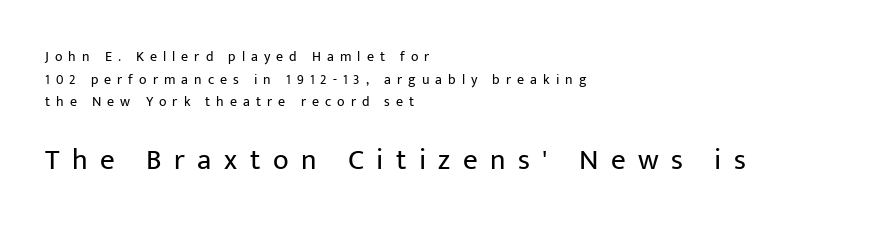
{"serif": "no", "italic": "no", "bold": "no", "weight": "regular", "width": "normal", "stroke_contrast": "low", "x_height": "medium", "monospaced": "no", "underline": "no", "align": "left", "line_spacing": "normal", "line_spacing_ratio": 1.62, "letter_spacing": "wide", "letter_spacing_em": 0.43, "larger_block": "second", "size_ratio": 2.07, "glyph_px": 29}
